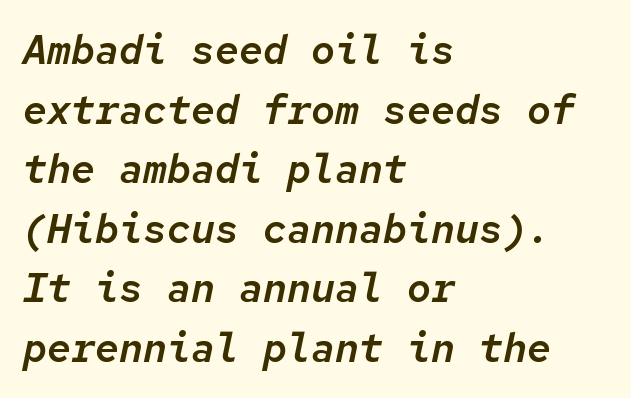
{"italic": "yes", "lean": "right", "slant_degrees": 12, "width": "normal", "stroke_contrast": "low", "x_height": "medium", "monospaced": "yes", "underline": "no", "align": "left", "line_spacing": "normal", "line_spacing_ratio": 1.49, "letter_spacing": "normal", "letter_spacing_em": 0.0, "glyph_px": 40}
